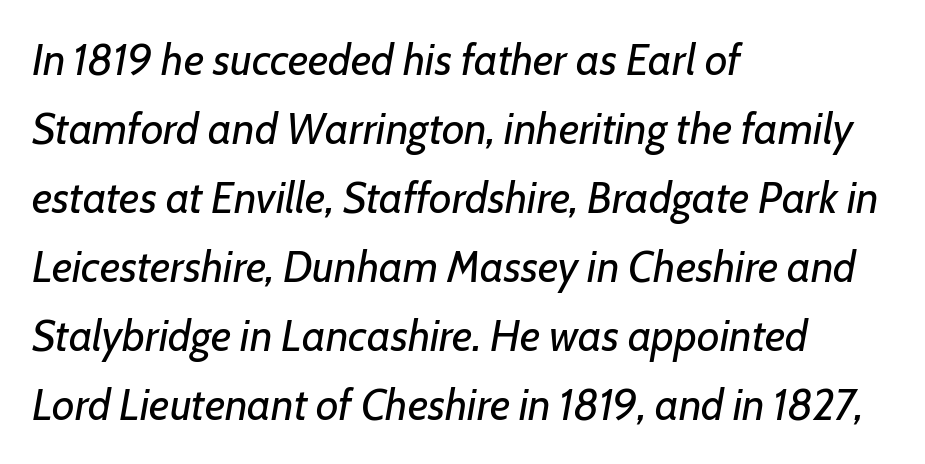
The passage shown stacks its lines at a standard gap. Do the characters align in a grid? No, the font is proportional. How are the letters spaced? Ordinarily, with no added tracking. A clean baseline with only descenders dipping below it. Stems and bowls with no extra thickness — not bold. The ragged edge is on the right, which tells us the setting is flush left.
